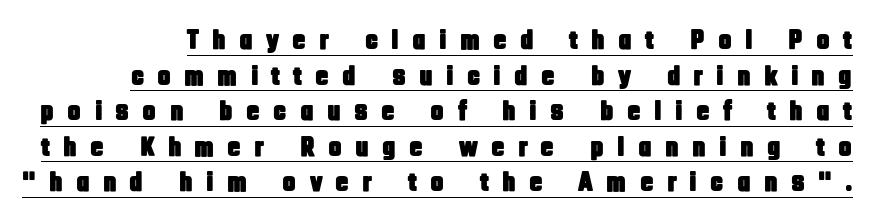
The image shows 28 px condensed sans-serif type, upright; set normal line spacing (1.27x), unusually wide letter spacing (+0.47 em), underlined; low stroke contrast and a large x-height.
